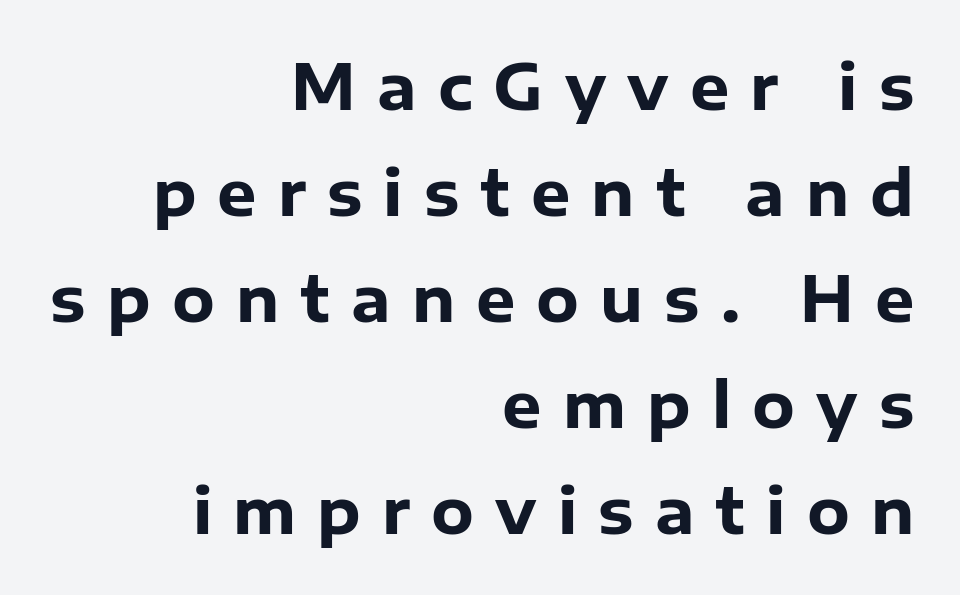
Honestly, the letter spacing is so wide it's the main thing you notice. Note the varied advance widths — an 'i' is clearly narrower than an 'm'. The passage shown is not underscored anywhere. Note: no serifs on the glyphs.
